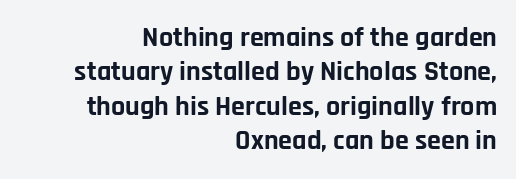
Q: Is the text bold? A: Yes.
Q: Is the text italic (slanted)? A: No, it is upright.
Q: Is the typeface a serif or a sans-serif typeface? A: Sans-serif.
Q: Is the text underlined? A: No.
Q: How is the paragraph aligned? A: Right-aligned.
Q: Is the spacing between letters normal or unusually wide? A: Normal.
Q: Width (condensed, normal, or wide)? A: Normal.
Q: Stroke contrast? A: Low.
Q: x-height? A: Large.
Q: Monospaced? A: No.
